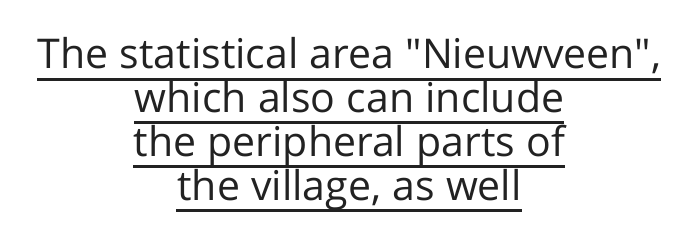
Q: Is the text bold? A: No.
Q: Is the text italic (slanted)? A: No, it is upright.
Q: Is the typeface a serif or a sans-serif typeface? A: Sans-serif.
Q: Is the text underlined? A: Yes.
Q: How is the paragraph aligned? A: Centered.
Q: Is the spacing between letters normal or unusually wide? A: Normal.
Q: Is the spacing between lines tight, normal or loose? A: Tight.
Q: Width (condensed, normal, or wide)? A: Normal.
Q: Stroke contrast? A: Low.
Q: x-height? A: Medium.
Q: Monospaced? A: No.
